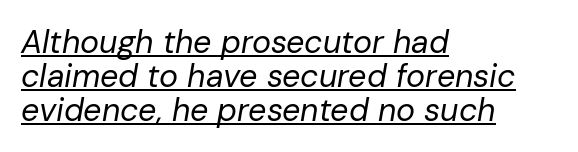
Q: Is the text bold? A: No.
Q: Is the text italic (slanted)? A: Yes, it leans right by about 10 degrees.
Q: Is the text underlined? A: Yes.
Q: How is the paragraph aligned? A: Left-aligned.
Q: Is the spacing between letters normal or unusually wide? A: Normal.
Q: Is the spacing between lines tight, normal or loose? A: Tight.
Q: Width (condensed, normal, or wide)? A: Normal.
Q: Stroke contrast? A: Low.
Q: x-height? A: Medium.
Q: Monospaced? A: No.
